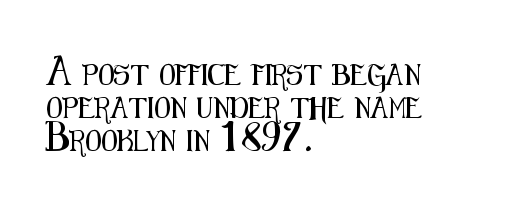
Do the letters lean? They stand straight. You could call the tracking neutral — neither tight nor loose. The passage shown is not underscored anywhere. The ragged edge is on the right, which tells us the setting is flush left. Students, observe: this is what conventionally led text looks like.
